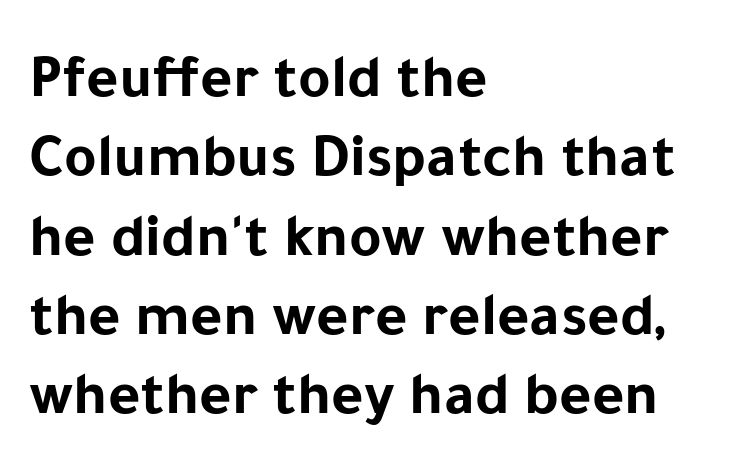
Q: Is the text bold? A: Yes.
Q: Is the text italic (slanted)? A: No, it is upright.
Q: Is the typeface a serif or a sans-serif typeface? A: Sans-serif.
Q: Is the text underlined? A: No.
Q: How is the paragraph aligned? A: Left-aligned.
Q: Is the spacing between letters normal or unusually wide? A: Normal.
Q: Is the spacing between lines tight, normal or loose? A: Normal.
Q: Width (condensed, normal, or wide)? A: Normal.
Q: Stroke contrast? A: Low.
Q: x-height? A: Medium.
Q: Monospaced? A: No.
